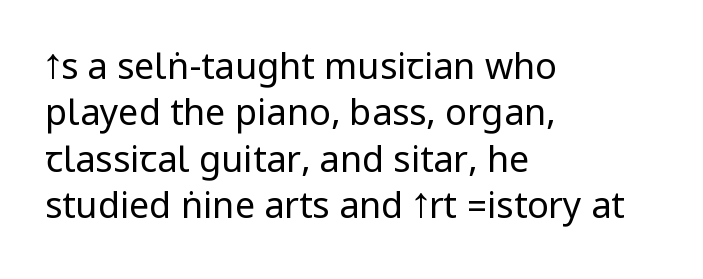
{"serif": "no", "italic": "no", "bold": "no", "weight": "regular", "width": "condensed", "stroke_contrast": "low", "underline": "no", "align": "left", "line_spacing": "normal", "line_spacing_ratio": 1.29, "letter_spacing": "normal", "letter_spacing_em": 0.0, "glyph_px": 36}
